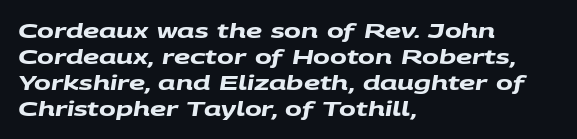
Q: Is the text bold? A: Yes.
Q: Is the text underlined? A: No.
Q: How is the paragraph aligned? A: Left-aligned.
Q: Is the spacing between letters normal or unusually wide? A: Normal.
Q: Is the spacing between lines tight, normal or loose? A: Normal.
